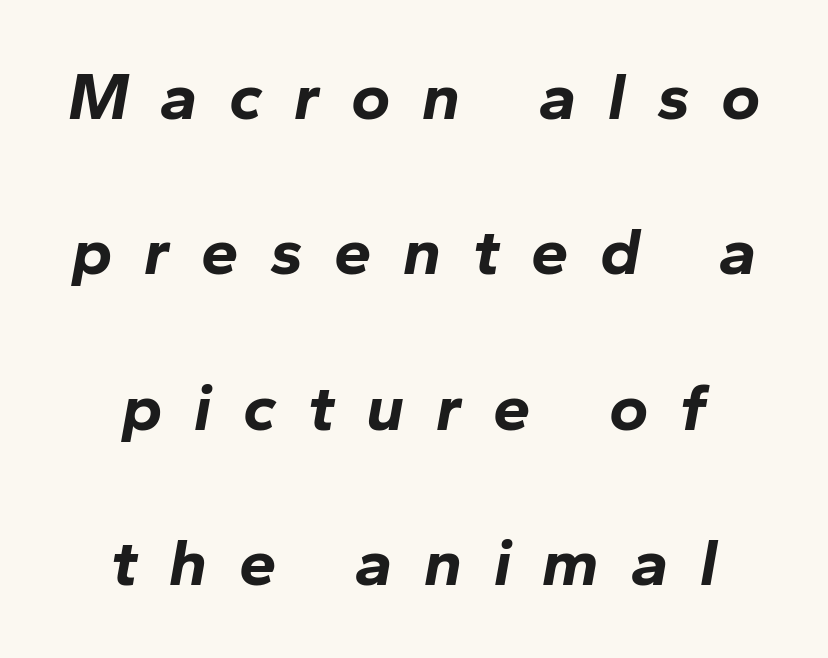
The image shows 67 px bold type, italic (leaning right); set centered, loose line spacing (2.32x), unusually wide letter spacing (+0.47 em), not underlined; low stroke contrast and a medium x-height.
